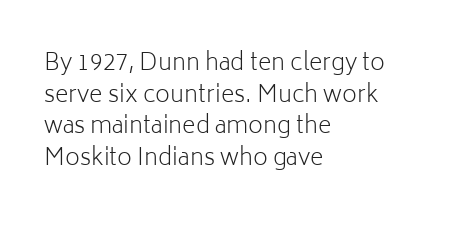
Q: Is the text bold? A: No.
Q: Is the text italic (slanted)? A: No, it is upright.
Q: Is the text underlined? A: No.
Q: How is the paragraph aligned? A: Left-aligned.
Q: Is the spacing between letters normal or unusually wide? A: Normal.
Q: Is the spacing between lines tight, normal or loose? A: Normal.
